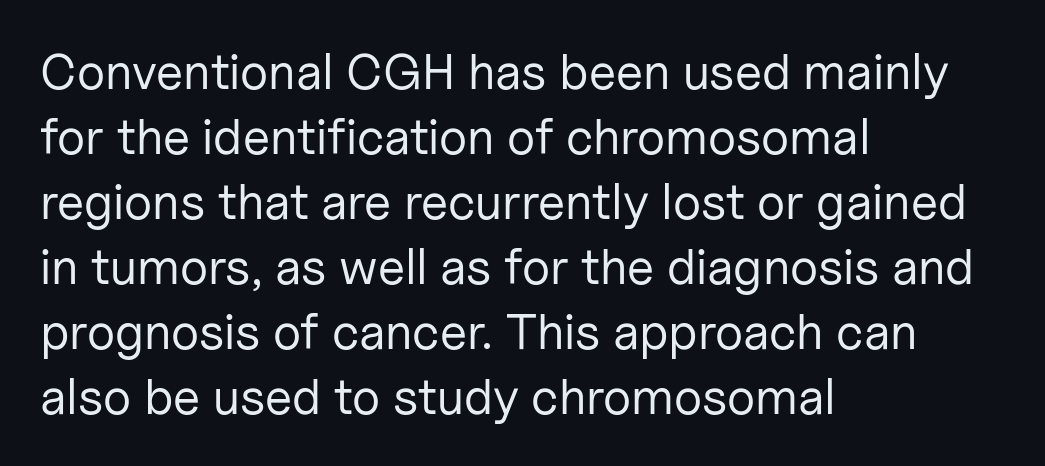
The image shows 50 px regular-weight sans-serif type, upright; set left-aligned, normal line spacing (1.3x), normal letter spacing, not underlined; low stroke contrast and a medium x-height.
